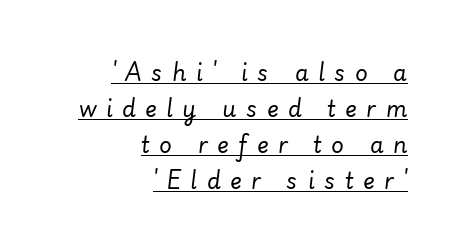
The font's italic variant was chosen for this text. Does the copy run flush right? Yes — the right margin is perfectly even. Does extra space separate the letters? Yes, quite a lot of it. Does a line run under the words? Yes, clearly. On a weight scale, this lands at 450 or below. One glance says typical: line gaps are just what's usual.
